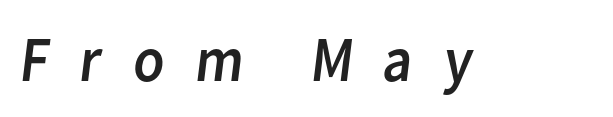
{"serif": "no", "bold": "no", "weight": "regular", "width": "normal", "stroke_contrast": "low", "x_height": "medium", "monospaced": "no", "underline": "no", "letter_spacing": "wide", "letter_spacing_em": 0.44, "glyph_px": 64}
